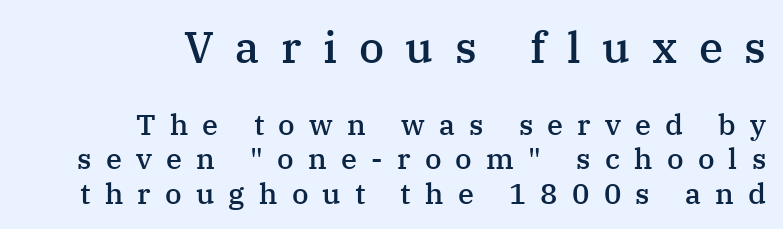
The image shows 44 px semibold serif type, upright; set right-aligned, line spacing 1.19x, unusually wide letter spacing (+0.49 em), not underlined; the first (top) block is 1.52x larger; medium stroke contrast and a medium x-height.
